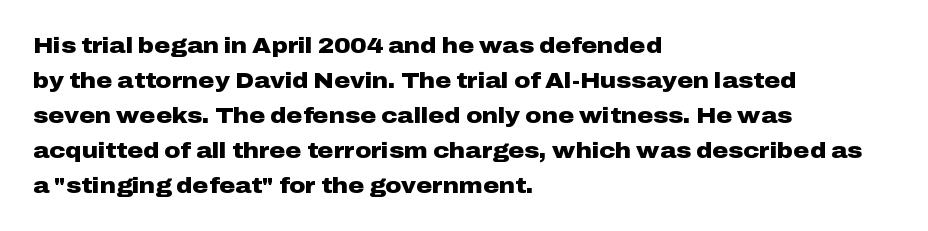
{"italic": "no", "bold": "yes", "underline": "no", "align": "left", "line_spacing": "normal", "line_spacing_ratio": 1.59, "letter_spacing": "normal", "letter_spacing_em": 0.0, "glyph_px": 22}
